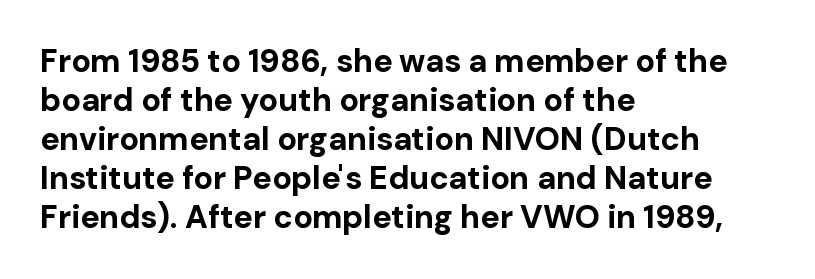
The image shows 32 px bold sans-serif type, upright; set left-aligned, line spacing 1.22x, normal letter spacing, not underlined; low stroke contrast and a medium x-height.
